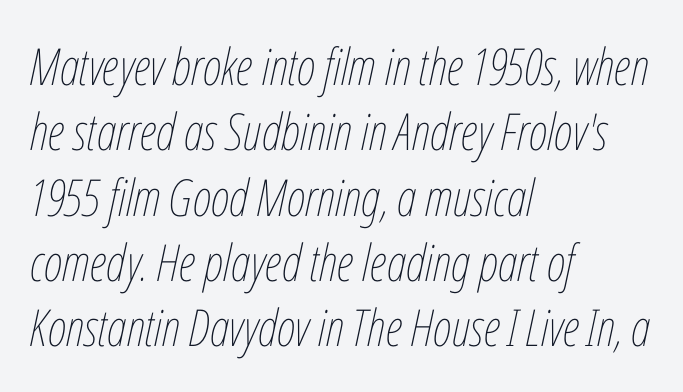
{"italic": "yes", "lean": "right", "slant_degrees": 12, "bold": "no", "weight": "thin", "width": "condensed", "stroke_contrast": "low", "x_height": "medium", "monospaced": "no", "underline": "no", "align": "left", "line_spacing": "normal", "line_spacing_ratio": 1.28, "letter_spacing": "normal", "letter_spacing_em": 0.0, "glyph_px": 51}
